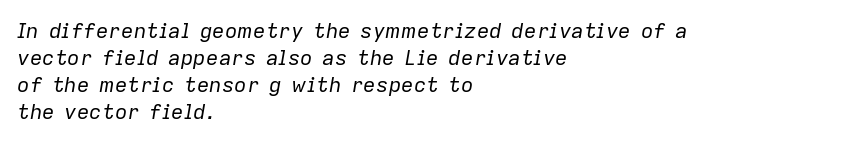
The image shows 21 px text type, italic (leaning right); set left-aligned, normal line spacing (1.28x), normal letter spacing, not underlined.
